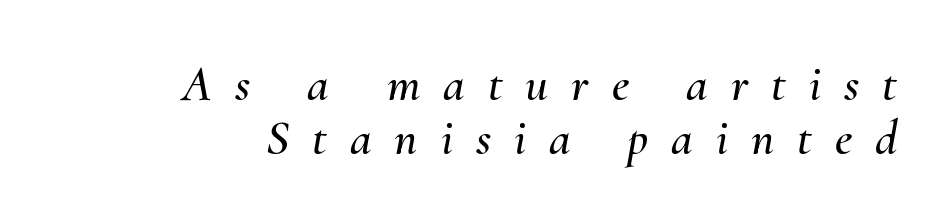
The image shows 49 px text type, italic (leaning right); set right-aligned, tight line spacing (1.11x), unusually wide letter spacing (+0.47 em), not underlined; medium stroke contrast and a small x-height.
